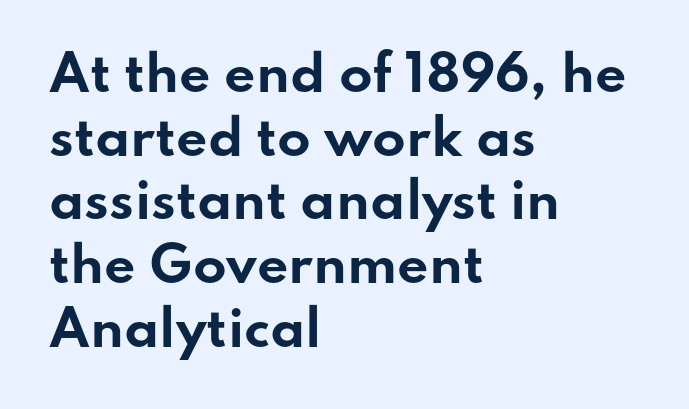
The strokes are fattened all the way to bold. In CSS terms this would be text-align: left. Regular leading. Does extra space separate the letters? No, they use regular spacing.
